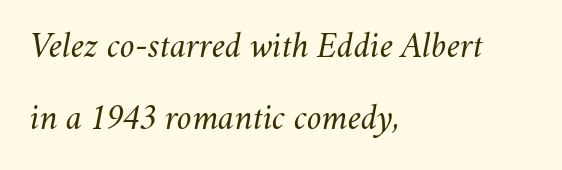
Q: Is the text bold? A: No.
Q: Is the text italic (slanted)? A: Yes, it leans right by about 11 degrees.
Q: Is the text underlined? A: No.
Q: How is the paragraph aligned? A: Left-aligned.
Q: Is the spacing between letters normal or unusually wide? A: Normal.
Q: Is the spacing between lines tight, normal or loose? A: Loose.
Q: Width (condensed, normal, or wide)? A: Normal.
Q: Stroke contrast? A: Medium.
Q: x-height? A: Small.
Q: Monospaced? A: No.
